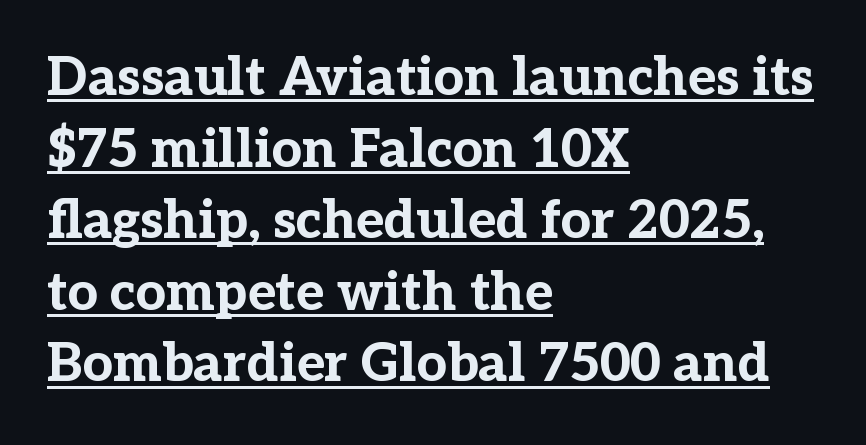
The leading is moderate, giving the passage an even texture. Set as a true bold cut, around the 700 mark. The face used here appears with an underline applied. Every character sits straight up, as roman type does. All the whitespace from short lines collects on the right.
